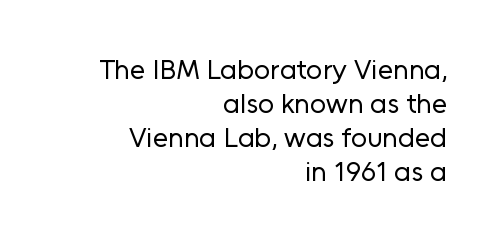
{"serif": "no", "italic": "no", "bold": "no", "weight": "regular", "width": "normal", "stroke_contrast": "low", "x_height": "medium", "monospaced": "no", "underline": "no", "align": "right", "line_spacing_ratio": 1.21, "letter_spacing": "normal", "letter_spacing_em": 0.0, "glyph_px": 28}
